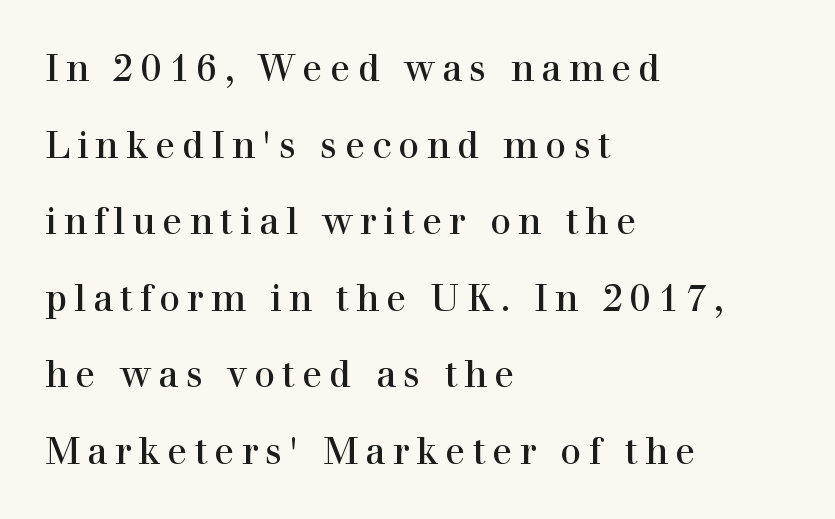
Q: Is the text bold? A: No.
Q: Is the text italic (slanted)? A: No, it is upright.
Q: Is the typeface a serif or a sans-serif typeface? A: Serif.
Q: Is the text underlined? A: No.
Q: How is the paragraph aligned? A: Left-aligned.
Q: Is the spacing between lines tight, normal or loose? A: Loose.
Q: Width (condensed, normal, or wide)? A: Normal.
Q: Stroke contrast? A: High.
Q: x-height? A: Medium.
Q: Monospaced? A: No.
